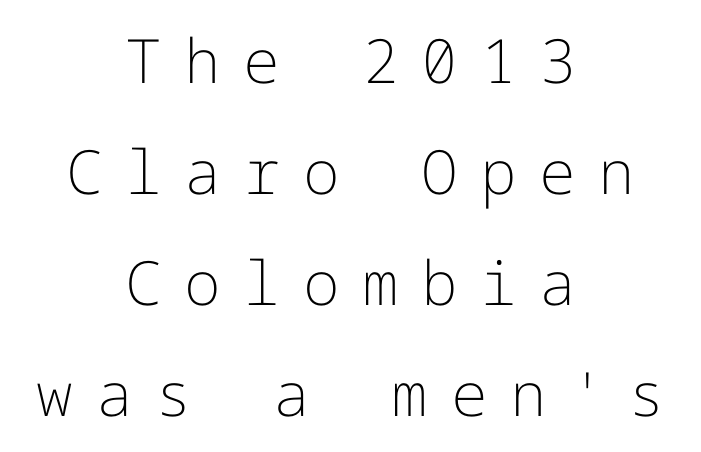
The image shows 61 px light sans-serif type, upright; set centered, line spacing 1.82x, unusually wide letter spacing (+0.37 em), not underlined; low stroke contrast and a medium x-height.
